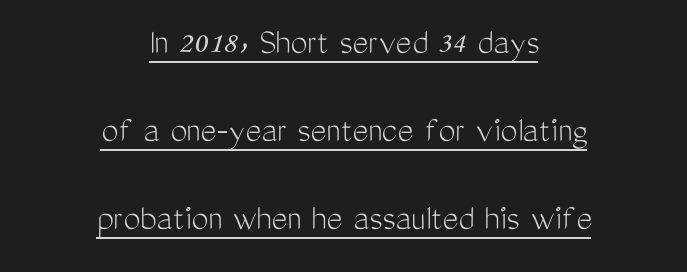
Q: Is the text bold? A: No.
Q: Is the text italic (slanted)? A: No, it is upright.
Q: Is the typeface a serif or a sans-serif typeface? A: Sans-serif.
Q: Is the text underlined? A: Yes.
Q: How is the paragraph aligned? A: Centered.
Q: Is the spacing between letters normal or unusually wide? A: Normal.
Q: Is the spacing between lines tight, normal or loose? A: Loose.
Q: Width (condensed, normal, or wide)? A: Condensed.
Q: Stroke contrast? A: Medium.
Q: x-height? A: Medium.
Q: Monospaced? A: No.
